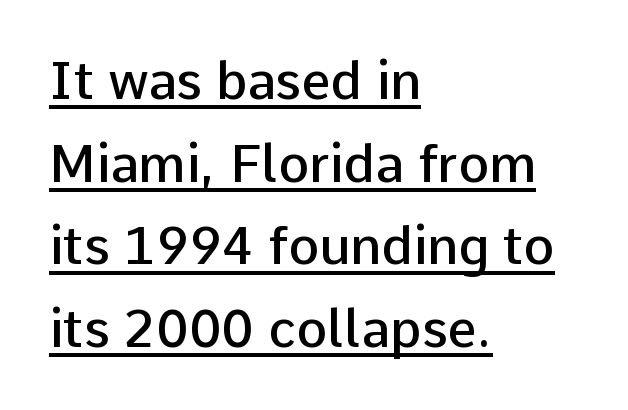
The image shows 52 px semibold sans-serif type, upright; set left-aligned, normal line spacing (1.59x), normal letter spacing, underlined; low stroke contrast and a medium x-height.
